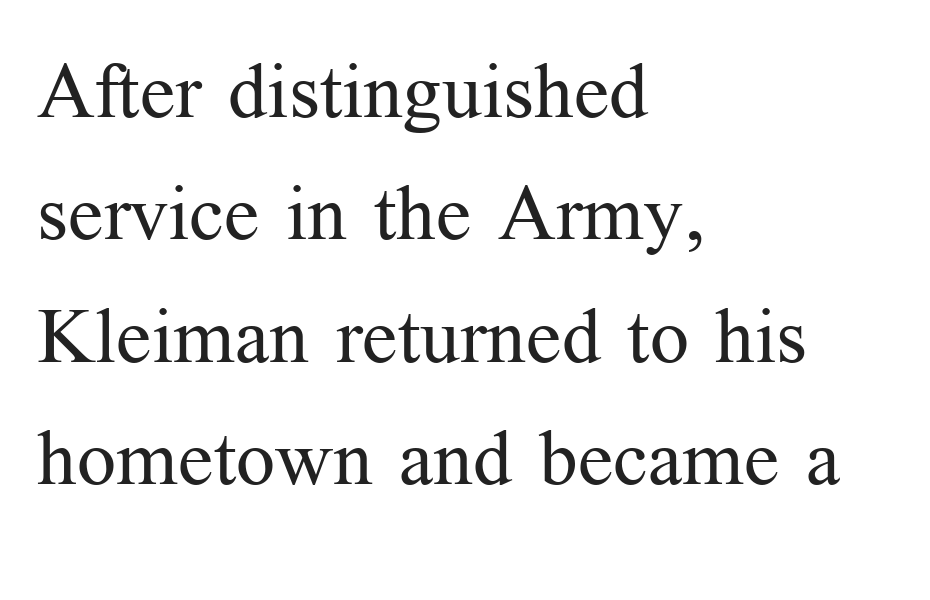
Q: Is the text bold? A: No.
Q: Is the text italic (slanted)? A: No, it is upright.
Q: Is the typeface a serif or a sans-serif typeface? A: Serif.
Q: Is the text underlined? A: No.
Q: How is the paragraph aligned? A: Left-aligned.
Q: Is the spacing between letters normal or unusually wide? A: Normal.
Q: Is the spacing between lines tight, normal or loose? A: Normal.
Q: Width (condensed, normal, or wide)? A: Normal.
Q: Stroke contrast? A: Medium.
Q: x-height? A: Medium.
Q: Monospaced? A: No.
